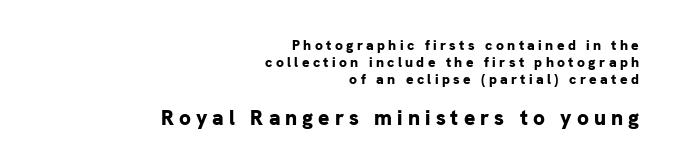
What weight is shown? A full bold with thick strokes. Quick note: underline off. A student would notice the bottom passage is typeset larger than what precedes it. Inter-character spacing is expanded well beyond the font's built-in metrics. In CSS terms this would be text-align: right.
